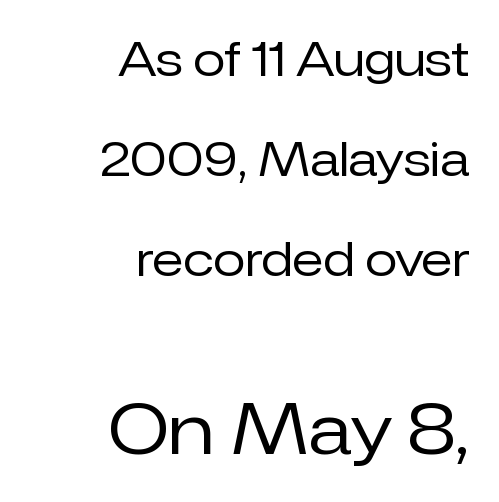
{"serif": "no", "italic": "no", "bold": "no", "weight": "regular", "width": "normal", "stroke_contrast": "low", "x_height": "medium", "monospaced": "no", "underline": "no", "align": "right", "line_spacing": "loose", "line_spacing_ratio": 2.13, "letter_spacing": "normal", "letter_spacing_em": 0.0, "larger_block": "second", "size_ratio": 1.49, "glyph_px": 70}
